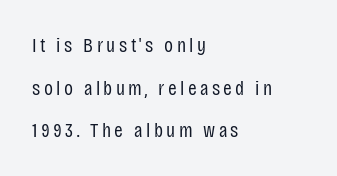
Q: Is the text bold? A: No.
Q: Is the text italic (slanted)? A: No, it is upright.
Q: Is the text underlined? A: No.
Q: How is the paragraph aligned? A: Left-aligned.
Q: Is the spacing between lines tight, normal or loose? A: Loose.
